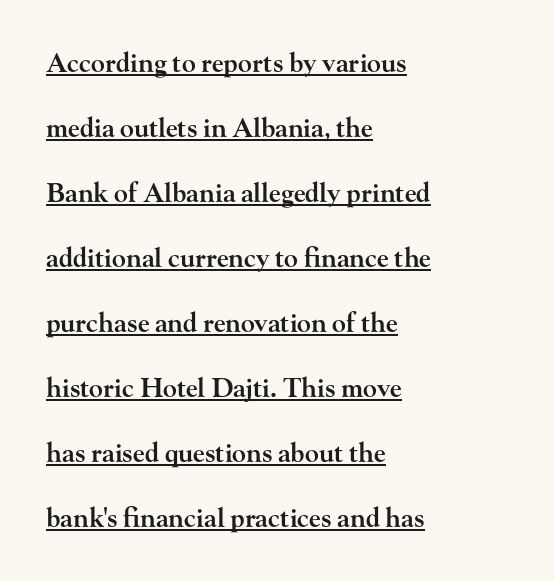
What decoration does the sample have? An underline. Style check: upright. Line spacing here is loose. The characters look somewhat weighty, a semibold short of true bold.
